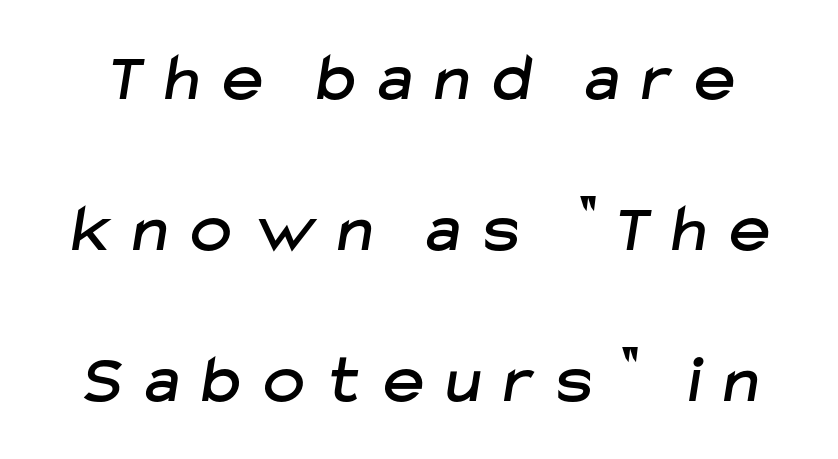
The image shows 69 px sans-serif type; set loose line spacing (2.19x), unusually wide letter spacing (+0.34 em), not underlined; low stroke contrast and a medium x-height.
